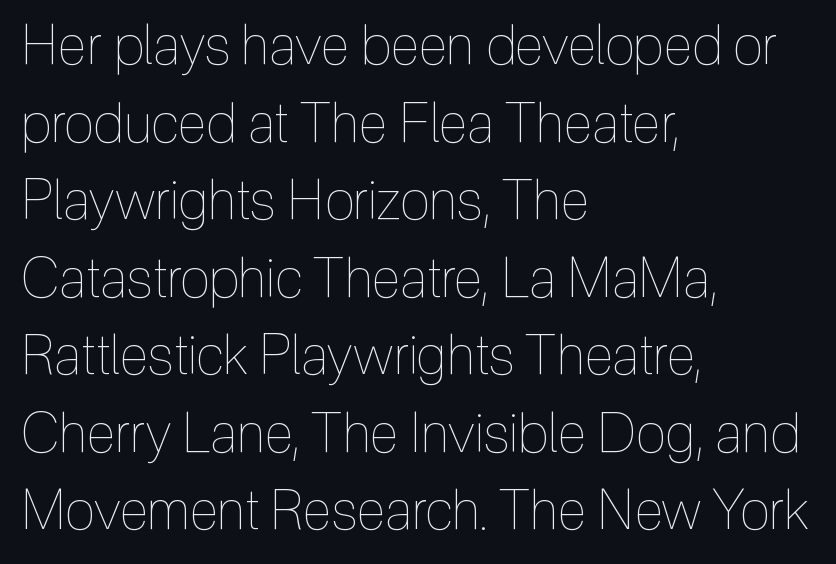
The image shows 55 px thin, condensed type, upright; set left-aligned, normal line spacing (1.41x), normal letter spacing, not underlined; a medium x-height.
